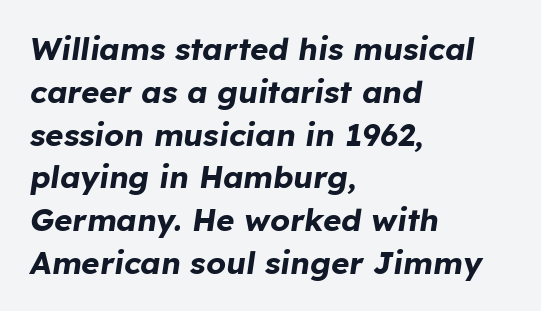
Italic? Definitely — the glyphs are oblique. Stroke thickness is high; the sample reads as a true bold. The face used here is proportionally spaced, like ordinary book or web type. Horizontal bands of white between lines are of average thickness. Which margin do the lines hug? The left one — the right edge is uneven. Check the space under the baseline: it is left empty.
